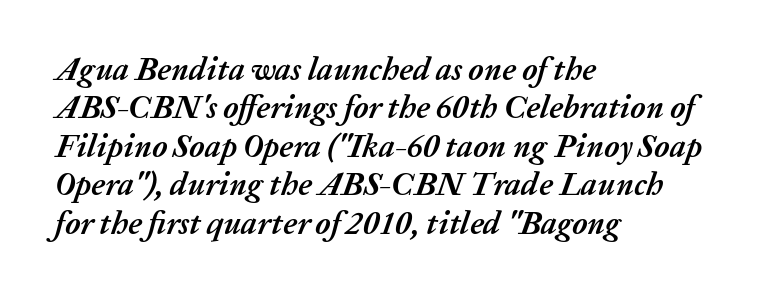
{"italic": "yes", "lean": "right", "slant_degrees": 20, "bold": "yes", "weight": "semibold", "width": "normal", "stroke_contrast": "medium", "x_height": "medium", "monospaced": "no", "underline": "no", "align": "left", "line_spacing_ratio": 1.2, "letter_spacing": "normal", "letter_spacing_em": 0.0, "glyph_px": 32}
